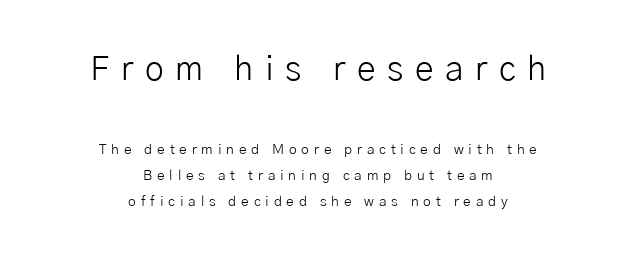
Q: Is the text bold? A: No.
Q: Is the text italic (slanted)? A: No, it is upright.
Q: Is the typeface a serif or a sans-serif typeface? A: Sans-serif.
Q: Is the text underlined? A: No.
Q: How is the paragraph aligned? A: Centered.
Q: Is the spacing between letters normal or unusually wide? A: Unusually wide.
Q: Which block of text is set in a larger size, the first (top) or the second (bottom)? A: The first (top) one.
Q: Width (condensed, normal, or wide)? A: Normal.
Q: Stroke contrast? A: Low.
Q: x-height? A: Medium.
Q: Monospaced? A: No.
